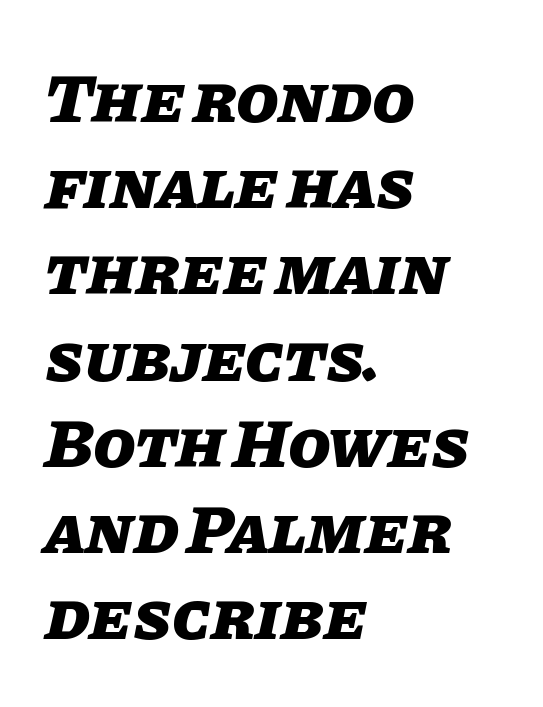
Character widths vary here, with narrow letters taking less room than wide ones. Heavy-handed strokes throughout: this text is bold. In terms of leading, this rendering sits right in the middle. A classic flush-left, rag-right setting is used for this passage.
